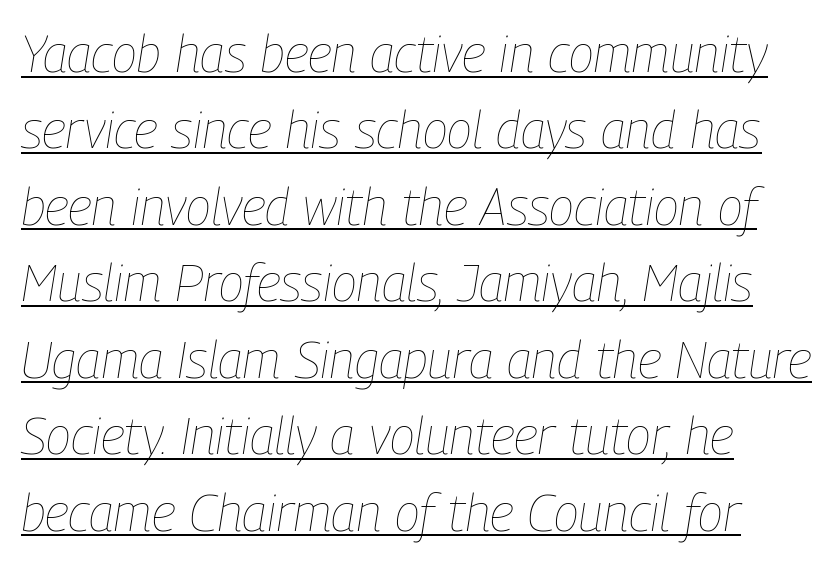
Alignment: flush left. The rendered words wear a rule along their underside. These lines sit exactly where default settings would place them. The rendering keeps characters at their native spacing.
